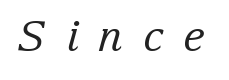
{"serif": "yes", "italic": "yes", "lean": "right", "slant_degrees": 15, "bold": "no", "weight": "regular", "width": "normal", "stroke_contrast": "low", "x_height": "medium", "monospaced": "no", "underline": "no", "letter_spacing": "wide", "letter_spacing_em": 0.48, "glyph_px": 42}
